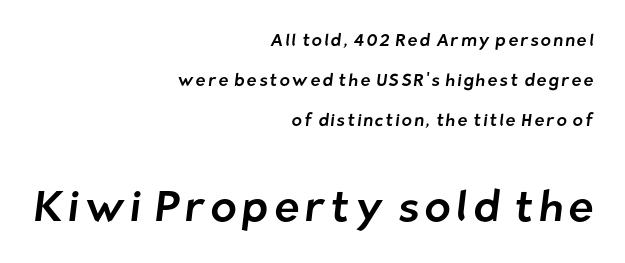
{"serif": "no", "width": "normal", "stroke_contrast": "low", "x_height": "medium", "monospaced": "no", "underline": "no", "align": "right", "line_spacing": "loose", "line_spacing_ratio": 2.35, "larger_block": "second", "size_ratio": 2.53, "glyph_px": 43}
